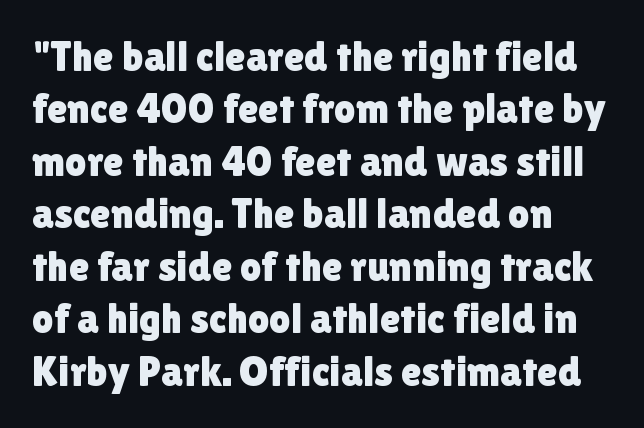
Note the varied advance widths — an 'i' is clearly narrower than an 'm'. The face used here is rendered with its standard letterfit. It's the straight-up-and-down kind of type. The typeface chosen for these lines omits serifs. The designer left line spacing at the default. Unmarked baselines from the first word to the last.
